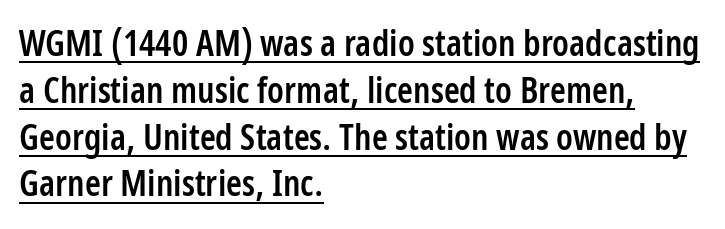
{"serif": "no", "italic": "no", "bold": "semi", "weight": "semibold", "width": "condensed", "stroke_contrast": "low", "x_height": "medium", "monospaced": "no", "underline": "yes", "align": "left", "line_spacing": "normal", "line_spacing_ratio": 1.3, "letter_spacing": "normal", "letter_spacing_em": 0.0, "glyph_px": 36}
